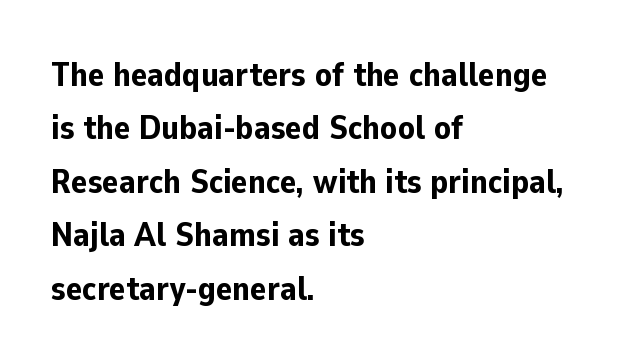
The image shows 34 px bold sans-serif type, upright; set left-aligned, normal line spacing (1.57x), normal letter spacing, not underlined; low stroke contrast and a medium x-height.
